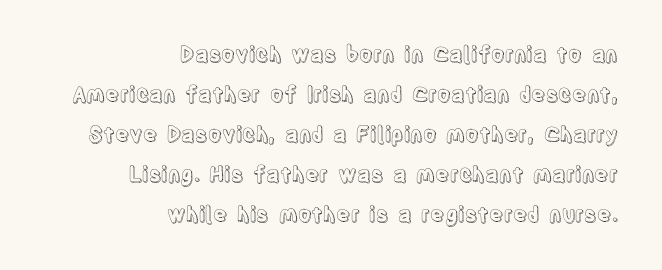
Q: Is the text italic (slanted)? A: No, it is upright.
Q: Is the text underlined? A: No.
Q: How is the paragraph aligned? A: Right-aligned.
Q: Is the spacing between letters normal or unusually wide? A: Normal.
Q: Is the spacing between lines tight, normal or loose? A: Loose.
